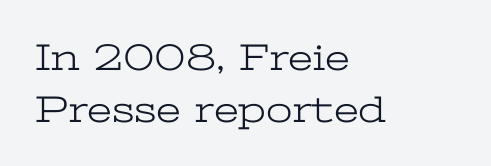
The image shows 38 px light, wide serif type, upright; set left-aligned, normal line spacing (1.36x), normal letter spacing, not underlined; low stroke contrast and a medium x-height.
